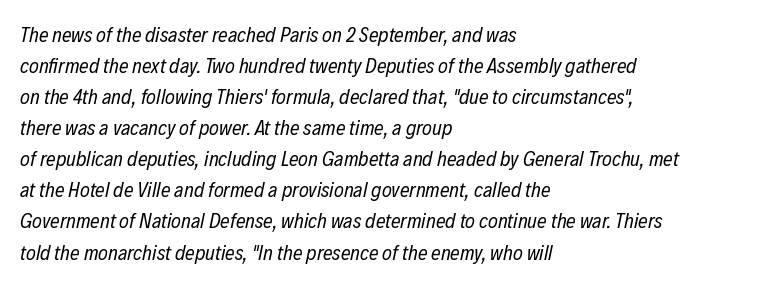
{"italic": "yes", "lean": "right", "slant_degrees": 12, "bold": "no", "underline": "no", "align": "left", "line_spacing": "normal", "line_spacing_ratio": 1.48, "letter_spacing": "normal", "letter_spacing_em": 0.0, "glyph_px": 21}
